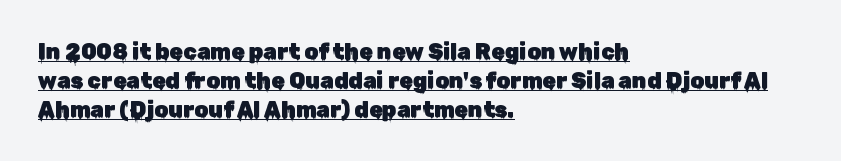
{"italic": "no", "underline": "yes", "align": "left", "line_spacing": "normal", "line_spacing_ratio": 1.31, "letter_spacing": "normal", "letter_spacing_em": 0.0, "glyph_px": 22}
